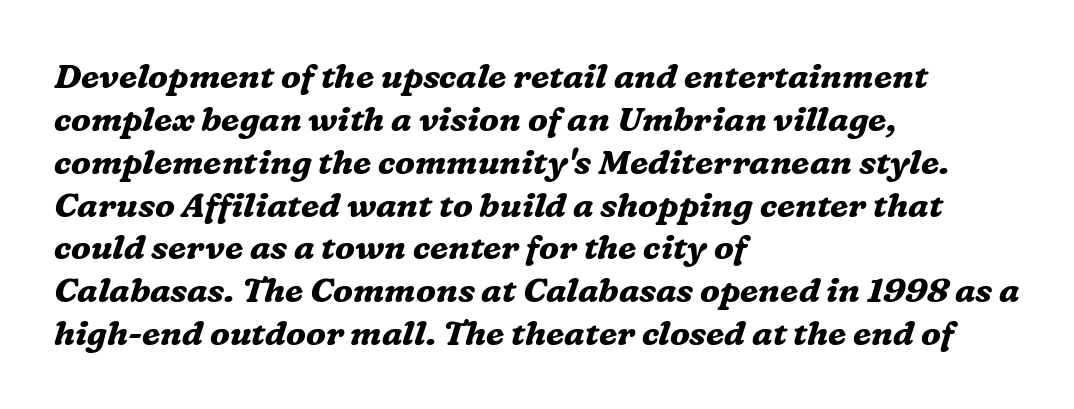
Yep, that's italic — everything's leaning. The text was rendered using a seriffed face with decorative stroke endings. The passage shown is emphatically bold. Vertically, the passage feels balanced, rows spaced as you'd expect.
